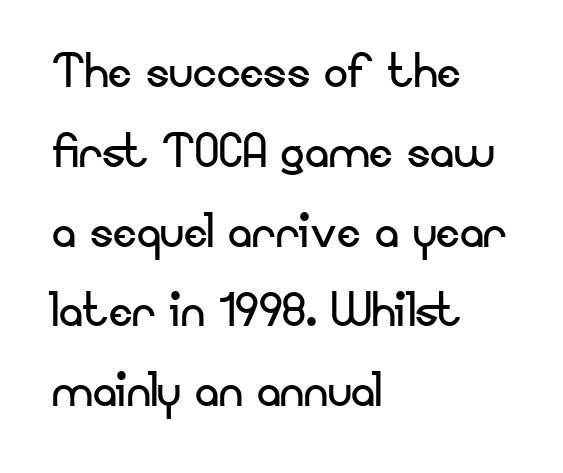
The image shows 60 px regular-weight sans-serif type, upright; set left-aligned, normal line spacing (1.33x), normal letter spacing, not underlined; low stroke contrast and a small x-height.
